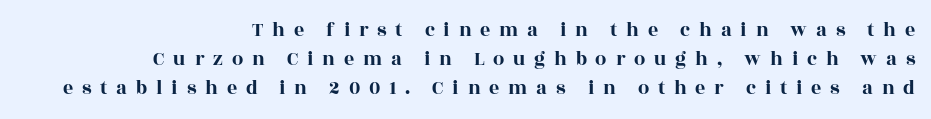
{"italic": "no", "underline": "no", "align": "right", "line_spacing": "normal", "line_spacing_ratio": 1.45, "letter_spacing": "wide", "letter_spacing_em": 0.44, "glyph_px": 20}
